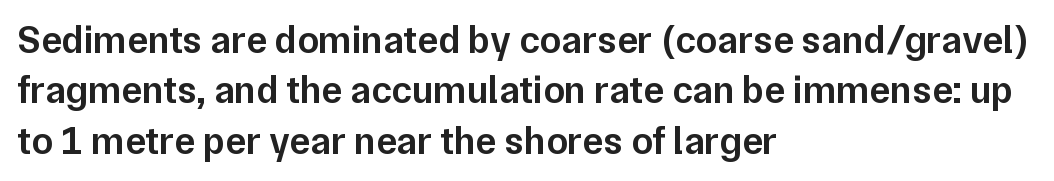
{"serif": "no", "italic": "no", "bold": "semi", "weight": "semibold", "width": "normal", "stroke_contrast": "low", "x_height": "medium", "monospaced": "no", "underline": "no", "align": "left", "line_spacing": "normal", "line_spacing_ratio": 1.29, "letter_spacing": "normal", "letter_spacing_em": 0.0, "glyph_px": 39}
